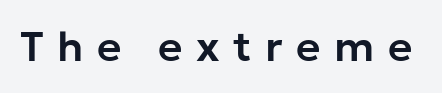
The image shows 42 px sans-serif type, upright; set unusually wide letter spacing (+0.32 em), not underlined; low stroke contrast and a medium x-height.
